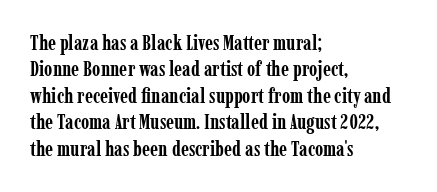
{"italic": "no", "bold": "yes", "underline": "no", "align": "left", "line_spacing": "normal", "line_spacing_ratio": 1.26, "letter_spacing": "normal", "letter_spacing_em": 0.0, "glyph_px": 21}
